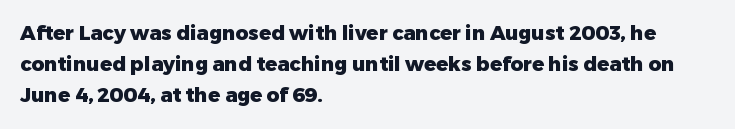
{"italic": "no", "bold": "yes", "underline": "no", "align": "left", "line_spacing": "normal", "line_spacing_ratio": 1.56, "letter_spacing": "normal", "letter_spacing_em": 0.0, "glyph_px": 20}
